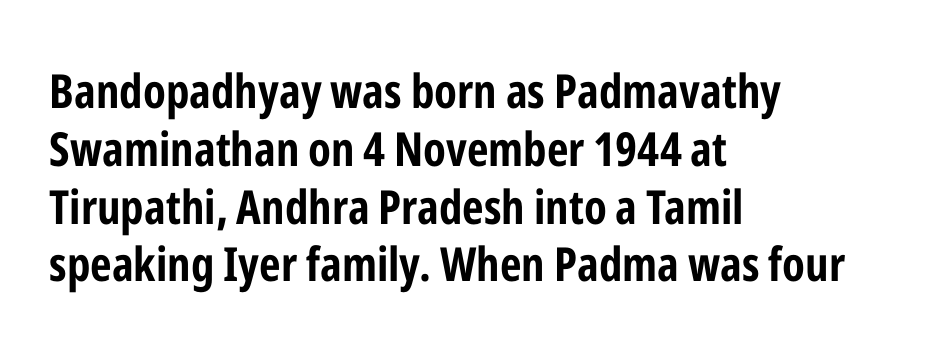
The image shows 47 px bold, condensed sans-serif type, upright; set left-aligned, line spacing 1.23x, normal letter spacing, not underlined; low stroke contrast and a medium x-height.
